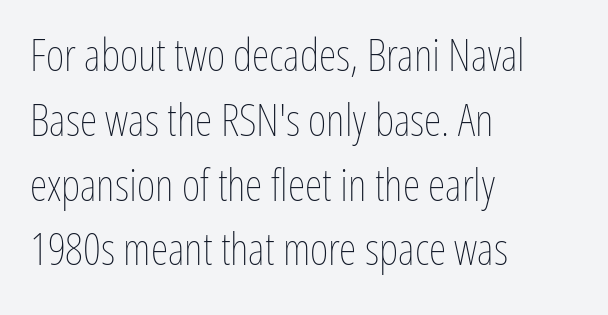
{"italic": "no", "bold": "no", "weight": "thin", "width": "condensed", "stroke_contrast": "low", "x_height": "medium", "monospaced": "no", "underline": "no", "align": "left", "line_spacing": "normal", "line_spacing_ratio": 1.44, "letter_spacing": "normal", "letter_spacing_em": 0.0, "glyph_px": 45}
